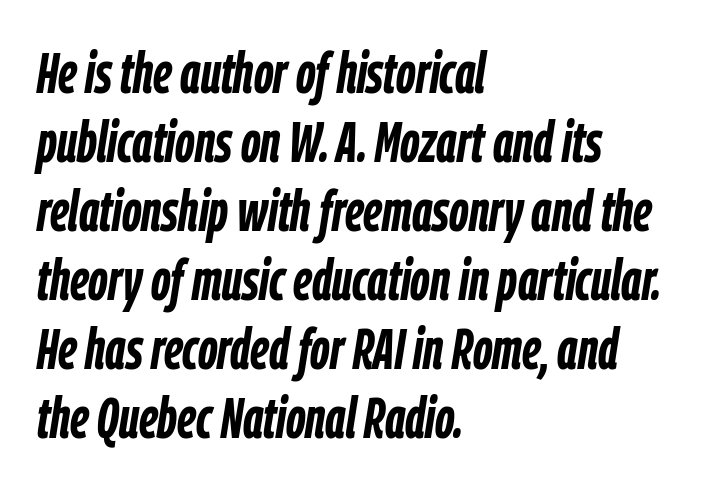
Decoration check: the copy has no underline. The gaps between neighbouring characters are ordinary and unremarkable. Does the copy run flush right? No — it runs flush left. These lines carry a lot of weight — the face is fully bold. The font's italic variant was chosen for this text.
